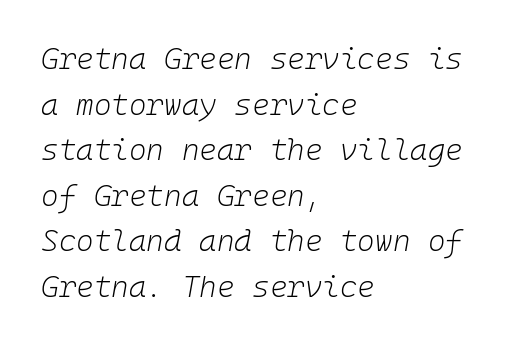
The cut favours lightness, reaching ordinary text weight at its darkest. Inter-character spacing is left at the font's built-in metrics. One-word summary of the alignment: left. Unmarked baselines from the first word to the last. Fixed-width glyphs throughout — classic coding-font behaviour.
